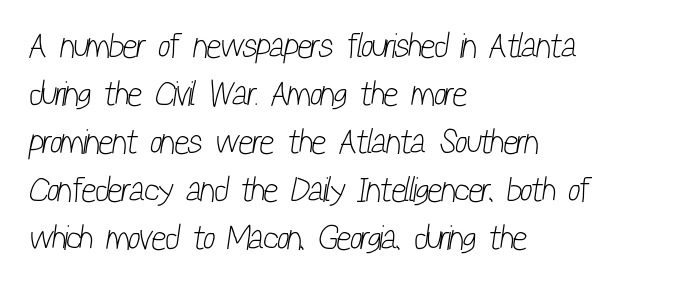
A clean baseline with only descenders dipping below it. Does extra space separate the letters? No, they use regular spacing. The rendering uses natural spacing where letterforms have individual widths. Summary of vertical rhythm: regular, with standard interline spacing. Stem width sits at or under what a default text font uses. The face used here is a sans, in the tradition of grotesques and geometrics.
